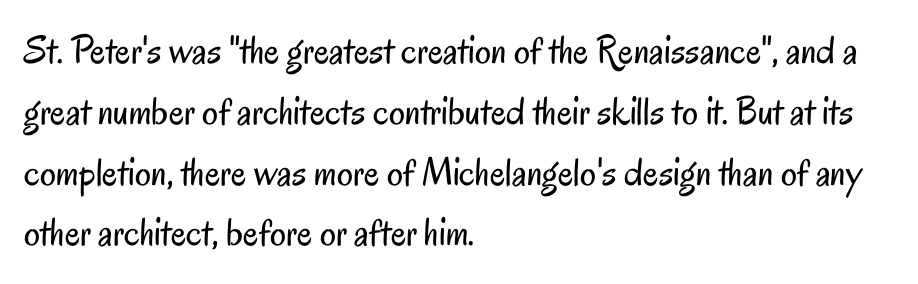
{"serif": "no", "italic": "no", "bold": "no", "weight": "regular", "width": "condensed", "stroke_contrast": "low", "x_height": "small", "monospaced": "no", "underline": "no", "align": "left", "line_spacing": "normal", "line_spacing_ratio": 1.52, "letter_spacing": "normal", "letter_spacing_em": 0.0, "glyph_px": 40}
